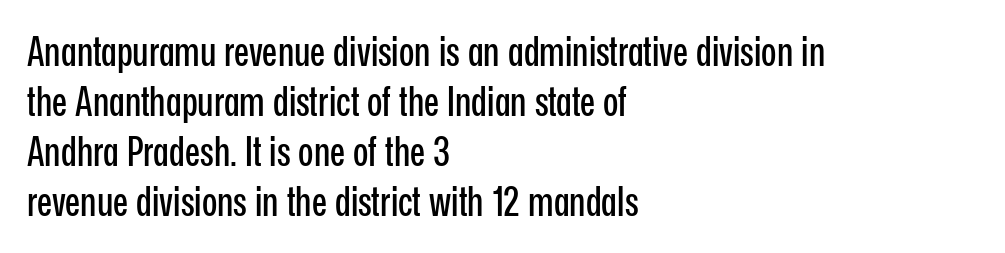
Do the characters align in a grid? No, the font is proportional. The lines are quadded left. A sans-serif font was chosen for this passage. The lettering stays uniformly vertical, giving the passage a roman look. Each new line begins a customary step beneath the previous one.
